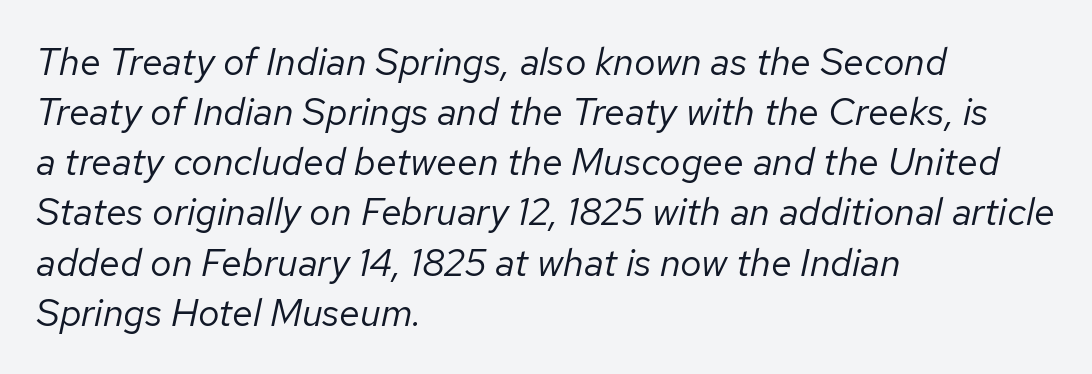
Q: Is the text bold? A: No.
Q: Is the text italic (slanted)? A: Yes, it leans right by about 12 degrees.
Q: Is the text underlined? A: No.
Q: How is the paragraph aligned? A: Left-aligned.
Q: Is the spacing between letters normal or unusually wide? A: Normal.
Q: Is the spacing between lines tight, normal or loose? A: Normal.
Q: Width (condensed, normal, or wide)? A: Normal.
Q: Stroke contrast? A: Low.
Q: x-height? A: Medium.
Q: Monospaced? A: No.
